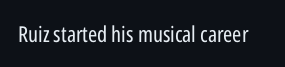
Q: Is the text bold? A: No.
Q: Is the text italic (slanted)? A: No, it is upright.
Q: Is the text underlined? A: No.
Q: Is the spacing between letters normal or unusually wide? A: Normal.
